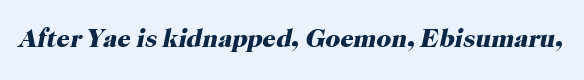
The image shows 26 px bold type, italic (leaning right); set normal letter spacing, not underlined.
